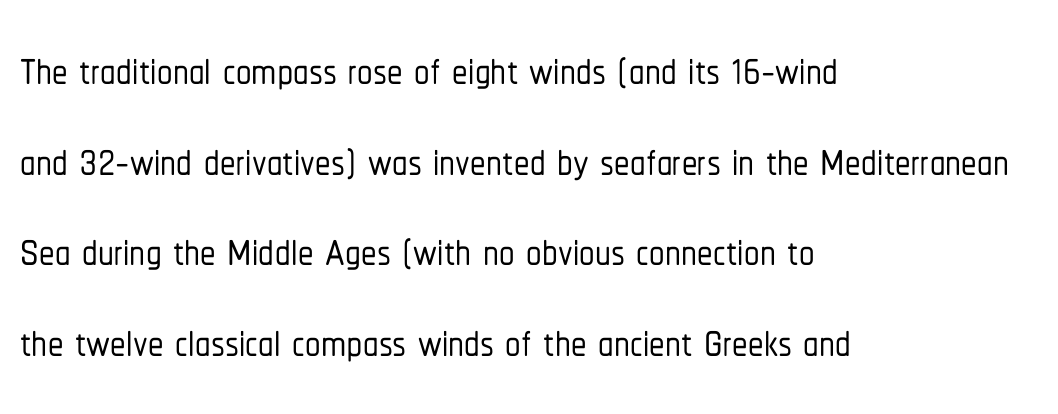
The passage shown has conventional tracking throughout. Glance below the letters and you will spot only blank space. Nope, not italic — everything's standing straight. The text was rendered using a sans face with plain stroke endings.
